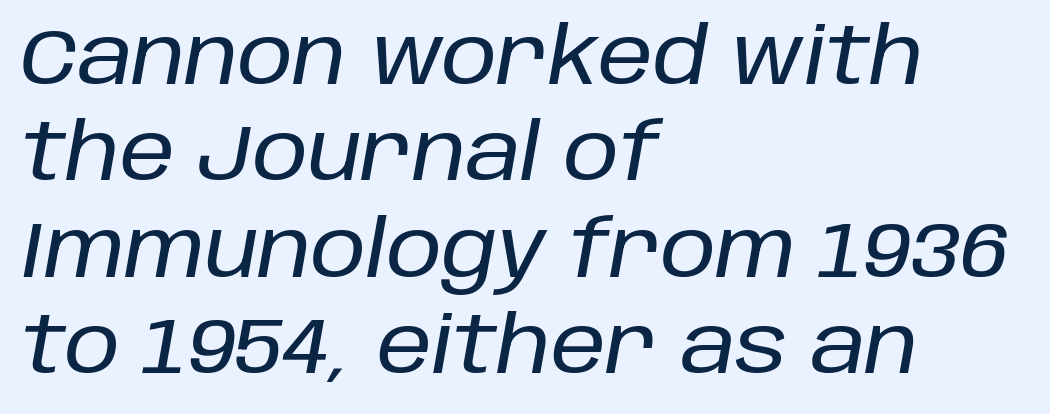
Q: Is the text italic (slanted)? A: Yes, it leans right by about 10 degrees.
Q: Is the text underlined? A: No.
Q: How is the paragraph aligned? A: Left-aligned.
Q: Is the spacing between letters normal or unusually wide? A: Normal.
Q: Width (condensed, normal, or wide)? A: Normal.
Q: Stroke contrast? A: Low.
Q: x-height? A: Large.
Q: Monospaced? A: No.
